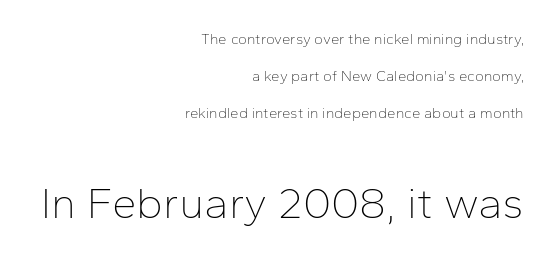
The image shows 44 px thin sans-serif type, upright; set right-aligned, loose line spacing (2.48x), normal letter spacing, not underlined; the second (bottom) block is 2.93x larger; low stroke contrast and a medium x-height.
